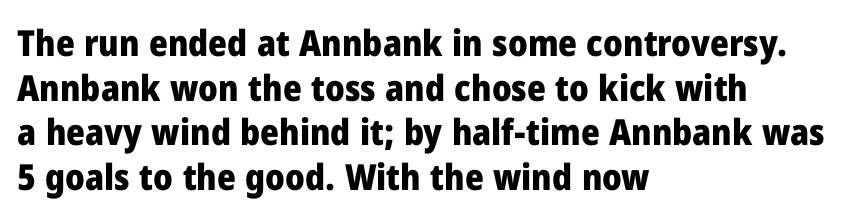
Set as a true bold cut, around the 700 mark. Font category for this specimen: sans-serif. Each letter keeps its own natural width here, so spacing adapts to shape. The gaps between neighbouring characters are ordinary and unremarkable. Do the letters lean? They stand straight.
